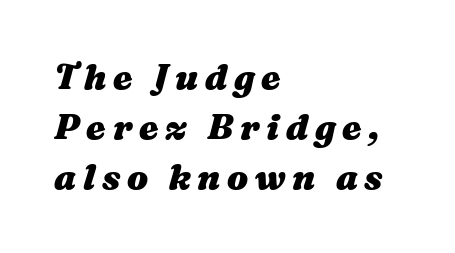
Q: Is the text bold? A: Yes.
Q: Is the text italic (slanted)? A: Yes, it leans right by about 16 degrees.
Q: Is the text underlined? A: No.
Q: How is the paragraph aligned? A: Left-aligned.
Q: Is the spacing between lines tight, normal or loose? A: Normal.
Q: Width (condensed, normal, or wide)? A: Wide.
Q: Stroke contrast? A: Medium.
Q: x-height? A: Medium.
Q: Monospaced? A: No.
